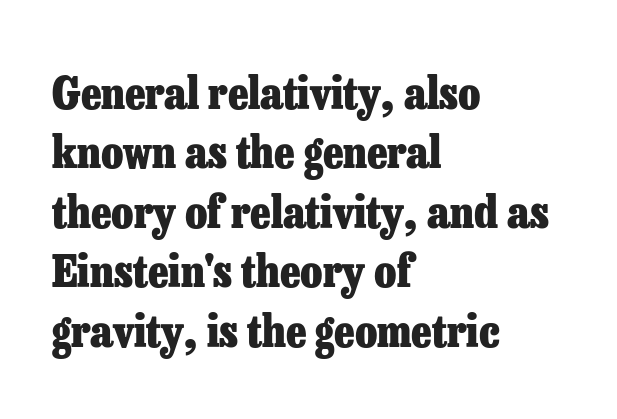
Q: Is the text bold? A: Yes.
Q: Is the text italic (slanted)? A: No, it is upright.
Q: Is the typeface a serif or a sans-serif typeface? A: Serif.
Q: Is the text underlined? A: No.
Q: How is the paragraph aligned? A: Left-aligned.
Q: Is the spacing between letters normal or unusually wide? A: Normal.
Q: Is the spacing between lines tight, normal or loose? A: Normal.
Q: Width (condensed, normal, or wide)? A: Normal.
Q: Stroke contrast? A: Low.
Q: x-height? A: Medium.
Q: Monospaced? A: No.
